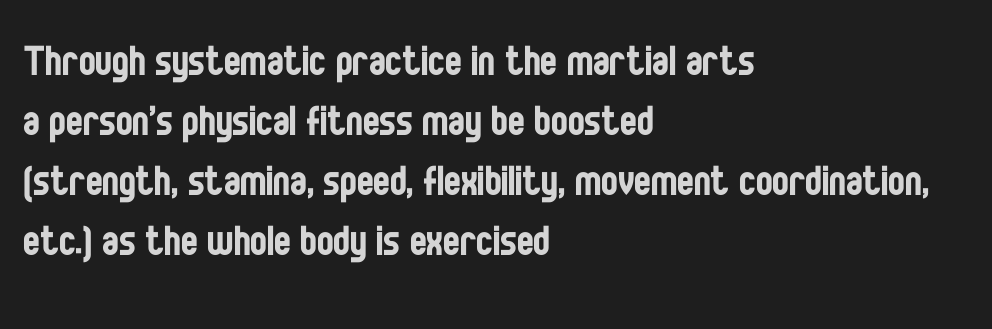
Ordinary non-slanted type is in use. Proportional: the letters do not fall into vertical columns. The glyphs in this specimen are sans serif. Reading down the block, your eye returns to a fixed left position each line. Weight class: somewhere from thin through regular. This rendering features lettering with no underline.
